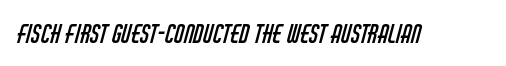
{"bold": "no", "underline": "no", "letter_spacing": "normal", "letter_spacing_em": 0.0, "glyph_px": 25}
